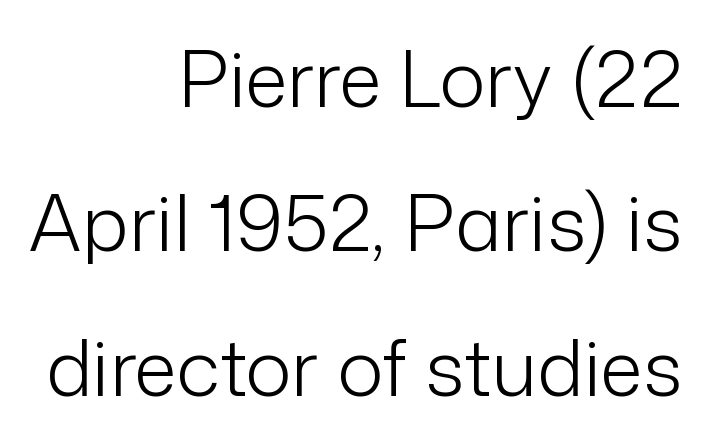
{"serif": "no", "italic": "no", "bold": "no", "weight": "light", "width": "normal", "stroke_contrast": "low", "x_height": "medium", "monospaced": "no", "underline": "no", "align": "right", "line_spacing_ratio": 1.85, "letter_spacing": "normal", "letter_spacing_em": 0.0, "glyph_px": 78}
